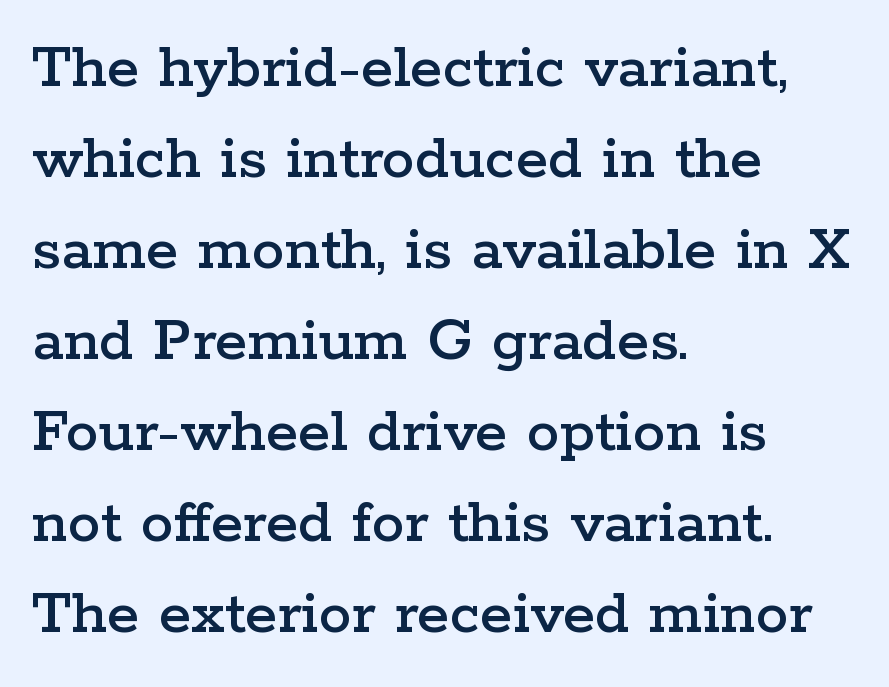
The image shows 66 px wide serif type, upright; set left-aligned, normal line spacing (1.38x), normal letter spacing, not underlined; low stroke contrast and a medium x-height.
